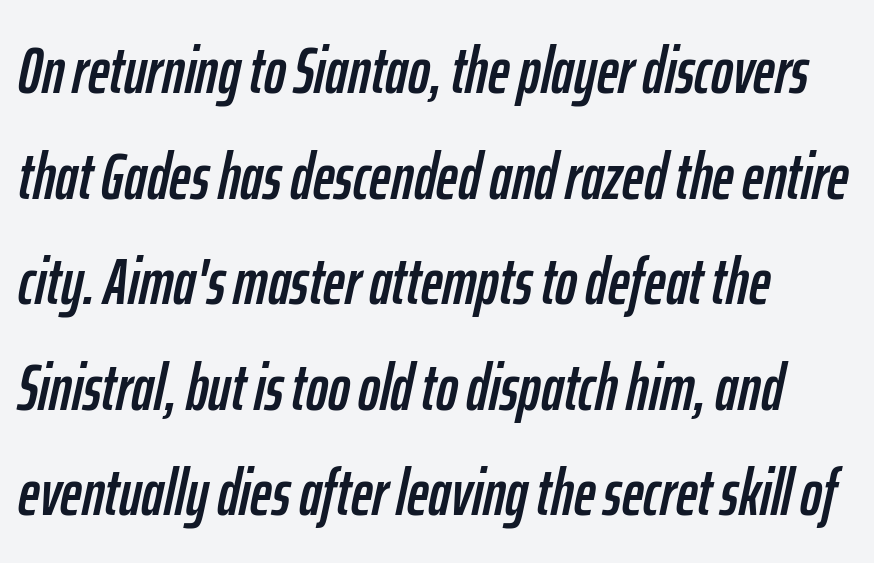
Q: Is the text italic (slanted)? A: Yes, it leans right by about 12 degrees.
Q: Is the text underlined? A: No.
Q: How is the paragraph aligned? A: Left-aligned.
Q: Is the spacing between letters normal or unusually wide? A: Normal.
Q: Is the spacing between lines tight, normal or loose? A: Normal.
Q: Width (condensed, normal, or wide)? A: Condensed.
Q: Stroke contrast? A: Low.
Q: x-height? A: Medium.
Q: Monospaced? A: No.
